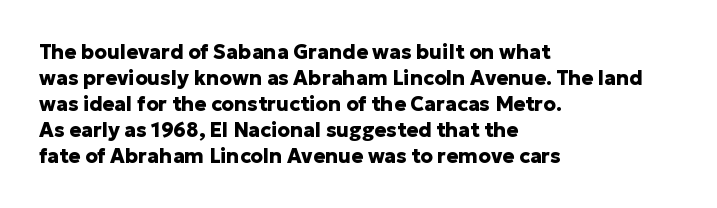
The image shows 20 px bold type, upright; set left-aligned, normal line spacing (1.3x), normal letter spacing, not underlined.
